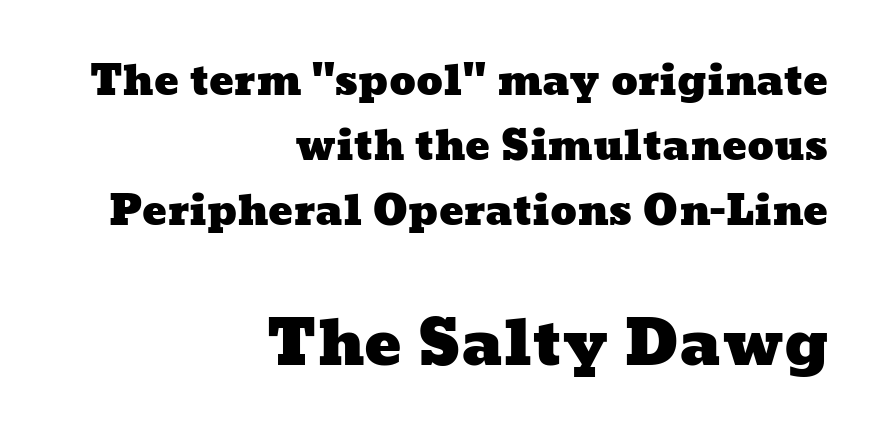
{"width": "wide", "stroke_contrast": "low", "x_height": "medium", "monospaced": "no", "underline": "no", "align": "right", "line_spacing": "normal", "line_spacing_ratio": 1.59, "letter_spacing": "normal", "letter_spacing_em": 0.0, "larger_block": "second", "size_ratio": 1.51, "glyph_px": 62}
